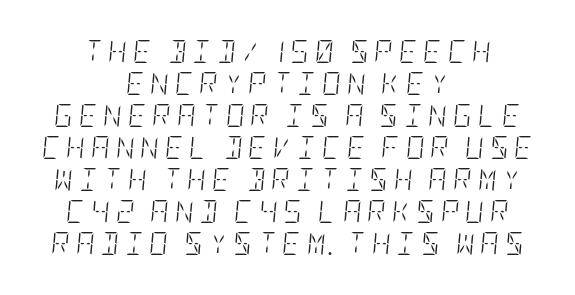
Q: Is the text bold? A: No.
Q: Is the text italic (slanted)? A: Yes, it leans right by about 5 degrees.
Q: Is the text underlined? A: No.
Q: How is the paragraph aligned? A: Centered.
Q: Is the spacing between letters normal or unusually wide? A: Unusually wide.
Q: Is the spacing between lines tight, normal or loose? A: Normal.
